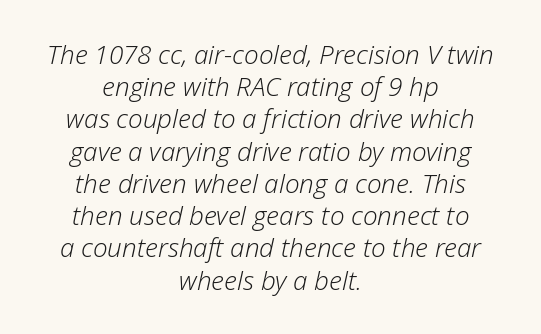
Slant detected: the letters are inclined. Caption: multi-line text, centered on the measure. Weight: regular or lighter. Spacing between characters is what you'd get straight out of the box. The words here are not underlined.
